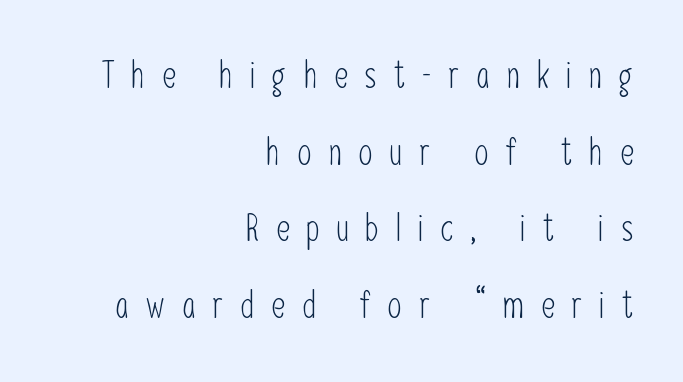
The image shows 37 px light, condensed sans-serif type, upright; set right-aligned, loose line spacing (2.07x), unusually wide letter spacing (+0.46 em), not underlined; low stroke contrast and a medium x-height.
